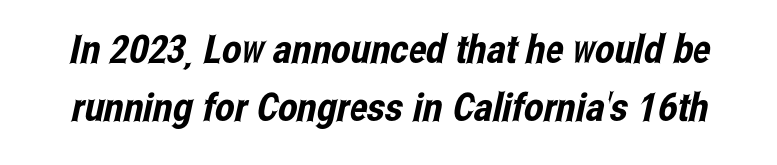
The image shows 39 px condensed sans-serif type; set normal line spacing (1.49x), normal letter spacing, not underlined; low stroke contrast and a medium x-height.
